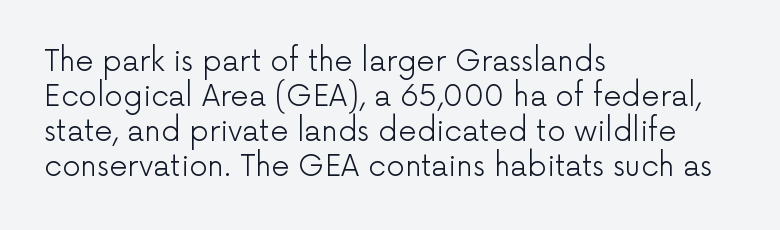
Q: Is the text bold? A: No.
Q: Is the text italic (slanted)? A: No, it is upright.
Q: Is the typeface a serif or a sans-serif typeface? A: Sans-serif.
Q: Is the text underlined? A: No.
Q: How is the paragraph aligned? A: Left-aligned.
Q: Is the spacing between letters normal or unusually wide? A: Normal.
Q: Width (condensed, normal, or wide)? A: Normal.
Q: Stroke contrast? A: Low.
Q: x-height? A: Medium.
Q: Monospaced? A: No.
